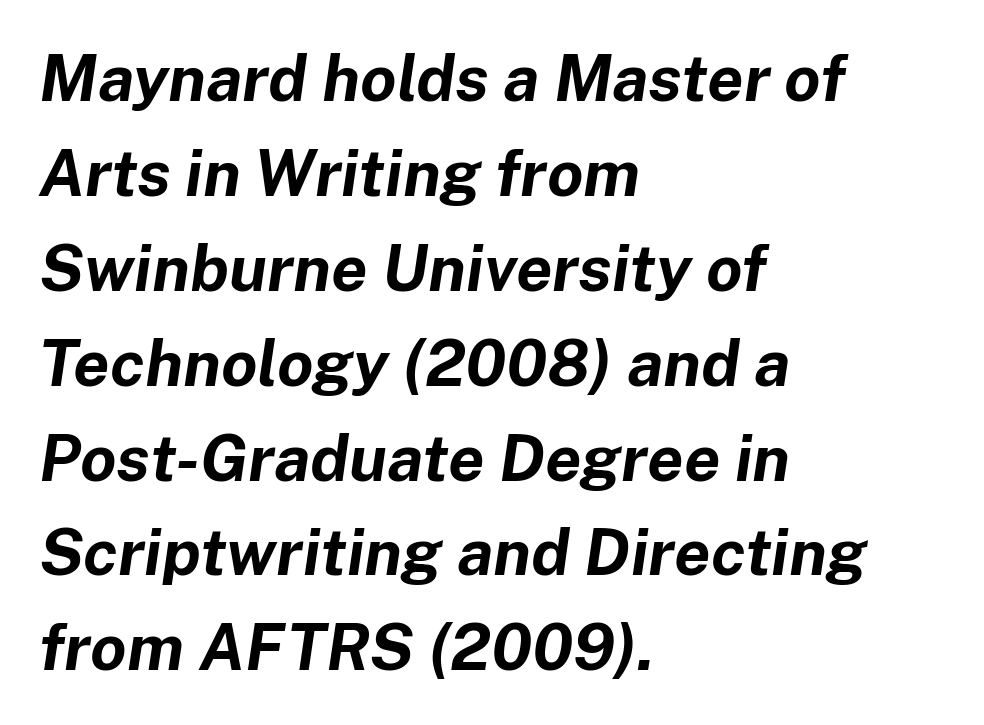
Posture: slanted. The letters sit at their default tracking, neither squeezed nor spread. Honestly, the row spacing looks completely unremarkable. Horizontal alignment here is leftward, the default for most running prose. The typesetting leans heavy: a genuine bold. Nobody drew a line under any word here.
